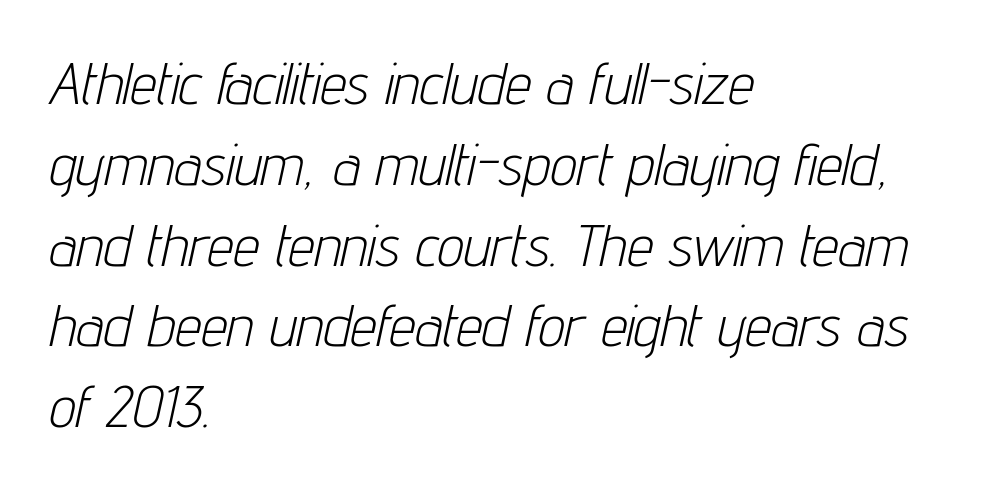
The image shows 59 px light, condensed type, italic (leaning right); set left-aligned, normal line spacing (1.37x), normal letter spacing, not underlined; low stroke contrast and a medium x-height.
